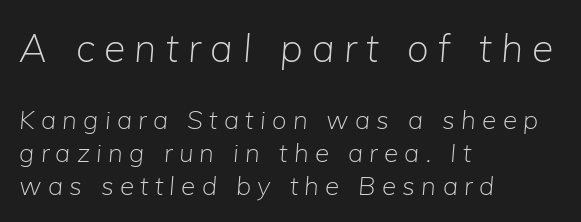
Q: Is the text bold? A: No.
Q: Is the text italic (slanted)? A: Yes, it leans right by about 5 degrees.
Q: Is the text underlined? A: No.
Q: How is the paragraph aligned? A: Left-aligned.
Q: Is the spacing between letters normal or unusually wide? A: Unusually wide.
Q: Is the spacing between lines tight, normal or loose? A: Normal.
Q: Which block of text is set in a larger size, the first (top) or the second (bottom)? A: The first (top) one.
Q: Width (condensed, normal, or wide)? A: Normal.
Q: Stroke contrast? A: Low.
Q: x-height? A: Medium.
Q: Monospaced? A: No.
